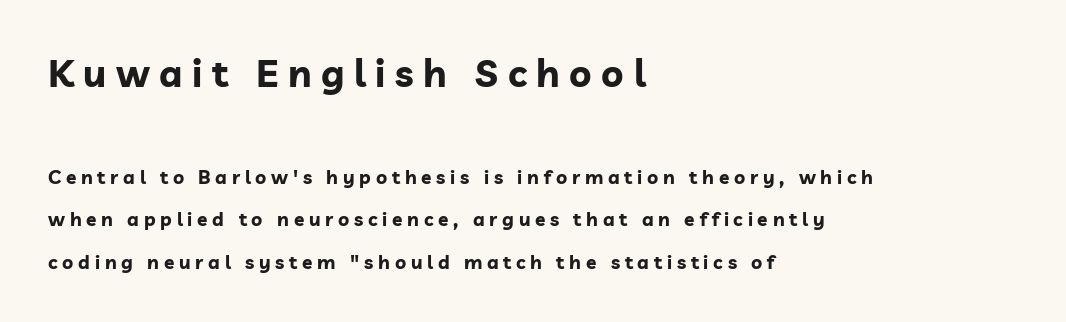
Q: Is the text bold? A: Yes.
Q: Is the text italic (slanted)? A: No, it is upright.
Q: Is the typeface a serif or a sans-serif typeface? A: Sans-serif.
Q: Is the text underlined? A: No.
Q: How is the paragraph aligned? A: Left-aligned.
Q: Is the spacing between letters normal or unusually wide? A: Unusually wide.
Q: Is the spacing between lines tight, normal or loose? A: Loose.
Q: Which block of text is set in a larger size, the first (top) or the second (bottom)? A: The first (top) one.
Q: Width (condensed, normal, or wide)? A: Normal.
Q: Stroke contrast? A: Low.
Q: x-height? A: Medium.
Q: Monospaced? A: No.
